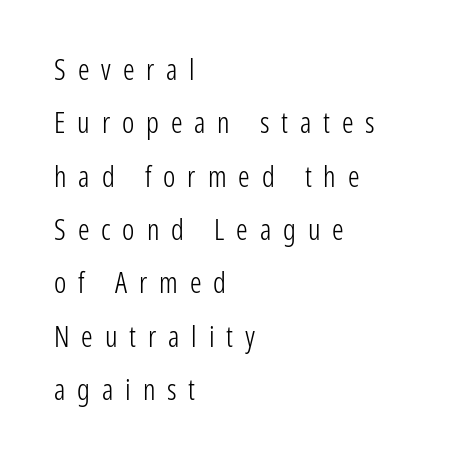
The image shows 29 px light, condensed sans-serif type, upright; set left-aligned, line spacing 1.84x, unusually wide letter spacing (+0.41 em), not underlined; low stroke contrast and a medium x-height.
